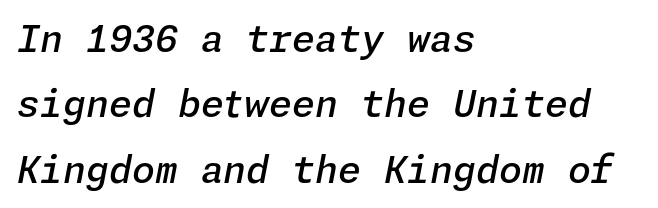
The face used here is a semibold: visibly heavier than regular, lighter than bold. Glance below the letters and you will spot only blank space. There is no visible air inserted between adjacent glyphs. Where is the straight margin? On the left.
